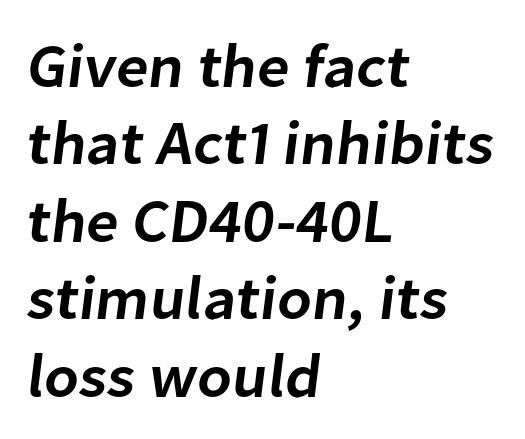
{"serif": "no", "bold": "semi", "weight": "semibold", "width": "normal", "stroke_contrast": "low", "x_height": "medium", "monospaced": "no", "underline": "no", "align": "left", "line_spacing": "normal", "line_spacing_ratio": 1.25, "letter_spacing": "normal", "letter_spacing_em": 0.0, "glyph_px": 62}
